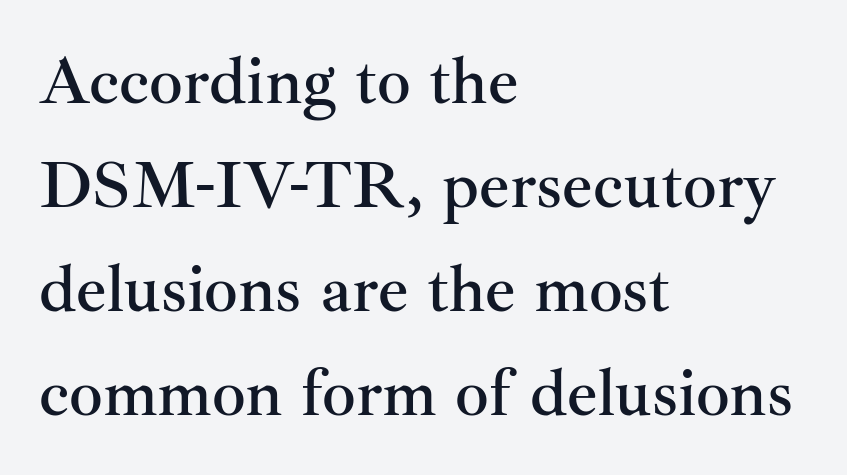
Q: Is the text italic (slanted)? A: No, it is upright.
Q: Is the typeface a serif or a sans-serif typeface? A: Serif.
Q: Is the text underlined? A: No.
Q: How is the paragraph aligned? A: Left-aligned.
Q: Is the spacing between letters normal or unusually wide? A: Normal.
Q: Is the spacing between lines tight, normal or loose? A: Normal.
Q: Width (condensed, normal, or wide)? A: Normal.
Q: Stroke contrast? A: Medium.
Q: x-height? A: Small.
Q: Monospaced? A: No.
